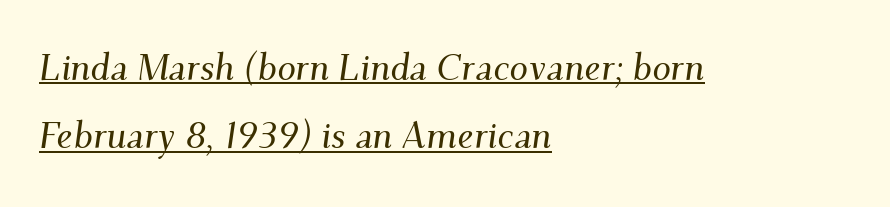
{"serif": "yes", "italic": "yes", "lean": "right", "slant_degrees": 9, "width": "normal", "stroke_contrast": "medium", "x_height": "small", "monospaced": "no", "underline": "yes", "align": "left", "line_spacing_ratio": 1.84, "letter_spacing": "normal", "letter_spacing_em": 0.0, "glyph_px": 37}
